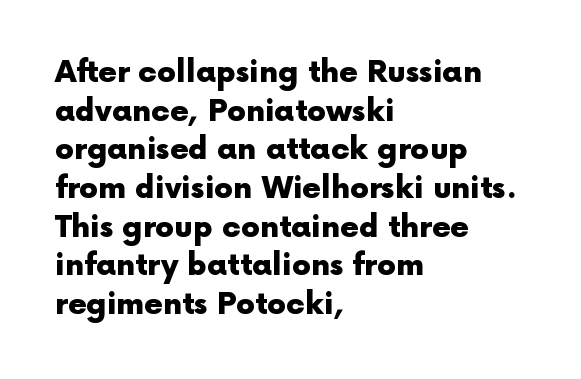
{"serif": "no", "italic": "no", "bold": "yes", "weight": "heavy", "width": "normal", "x_height": "medium", "monospaced": "no", "underline": "no", "align": "left", "line_spacing": "normal", "line_spacing_ratio": 1.29, "letter_spacing": "normal", "letter_spacing_em": 0.0, "glyph_px": 30}
